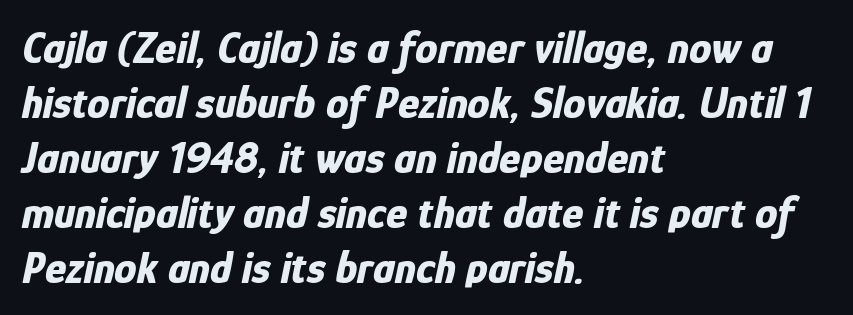
Nobody drew a line under any word here. The typography opts for an oblique posture over an upright one. Here the glyphs are tracked normally, forming tight word shapes. Summary of weight: heavy, a full bold. The compositor pushed each line to the left boundary. Character widths vary here, with narrow letters taking less room than wide ones.
